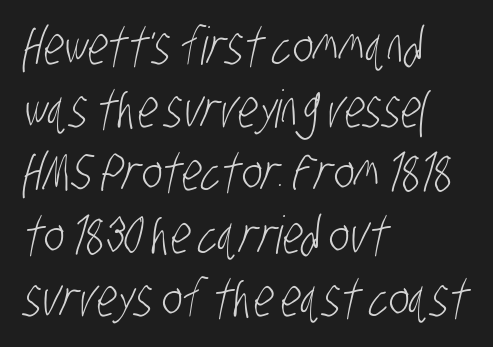
The image shows 52 px light, condensed sans-serif type; set left-aligned, line spacing 1.21x, normal letter spacing, not underlined; low stroke contrast and a large x-height.
